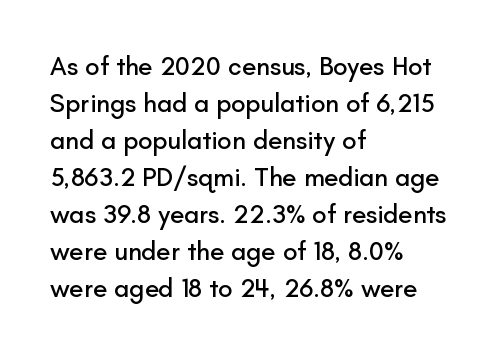
{"italic": "no", "underline": "no", "align": "left", "line_spacing": "normal", "line_spacing_ratio": 1.42, "letter_spacing": "normal", "letter_spacing_em": 0.0, "glyph_px": 26}
